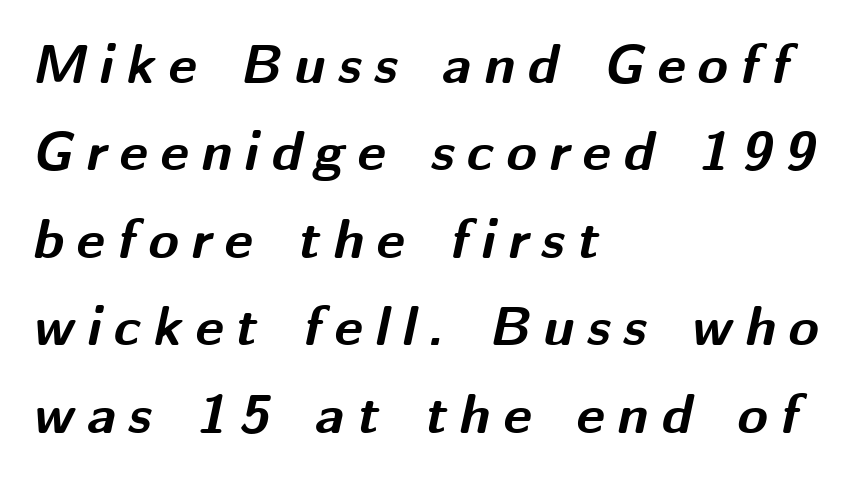
Q: Is the text bold? A: Yes.
Q: Is the text italic (slanted)? A: Yes, it leans right by about 12 degrees.
Q: Is the text underlined? A: No.
Q: How is the paragraph aligned? A: Left-aligned.
Q: Is the spacing between letters normal or unusually wide? A: Unusually wide.
Q: Is the spacing between lines tight, normal or loose? A: Normal.
Q: Width (condensed, normal, or wide)? A: Normal.
Q: Stroke contrast? A: Medium.
Q: x-height? A: Medium.
Q: Monospaced? A: No.
